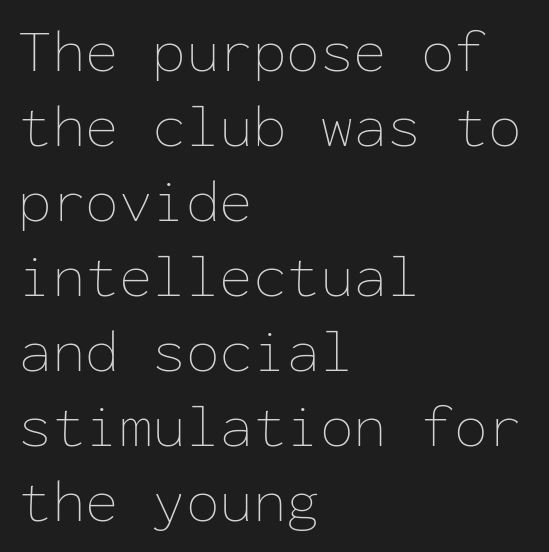
{"italic": "no", "bold": "no", "weight": "thin", "width": "normal", "stroke_contrast": "low", "x_height": "medium", "monospaced": "yes", "underline": "no", "align": "left", "line_spacing_ratio": 1.23, "letter_spacing": "normal", "letter_spacing_em": 0.0, "glyph_px": 61}
